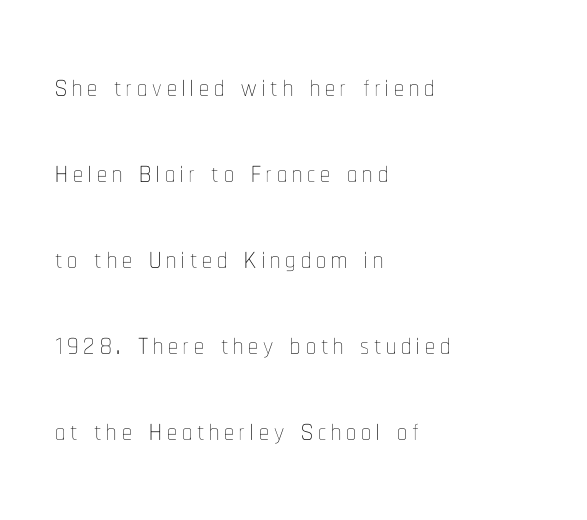
Type without underlining. Varying glyph widths throughout — classic text-font behaviour. The face looks like a standard text weight, possibly lighter. Each new line begins a long way beneath the previous one.
